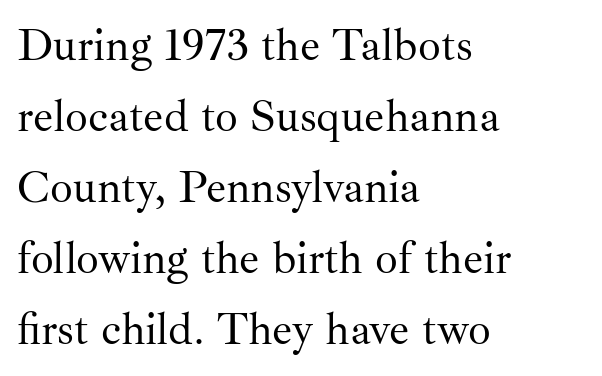
Vertical strokes here are truly vertical. The passage shown is typed in a proportional face where columns would drift. Is there much room between lines? A standard amount, neither cramped nor airy. This sample is left-justified, so line endings fall wherever the words run out. Just letters on the line, the space beneath them empty.
